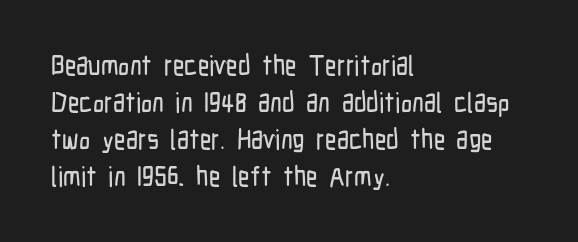
Q: Is the text italic (slanted)? A: No, it is upright.
Q: Is the typeface a serif or a sans-serif typeface? A: Sans-serif.
Q: Is the text underlined? A: No.
Q: How is the paragraph aligned? A: Left-aligned.
Q: Is the spacing between letters normal or unusually wide? A: Normal.
Q: Is the spacing between lines tight, normal or loose? A: Normal.
Q: Width (condensed, normal, or wide)? A: Condensed.
Q: Stroke contrast? A: Low.
Q: x-height? A: Medium.
Q: Monospaced? A: No.
